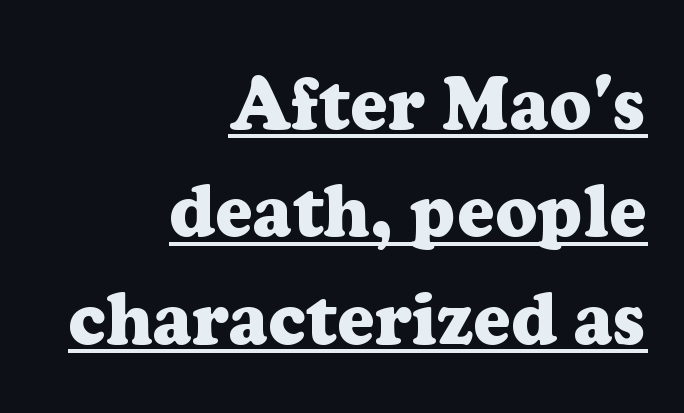
Horizontal alignment here is rightward, an uncommon choice for prose. The face used here is seriffed, in the tradition of book romans. Varying glyph widths throughout — classic text-font behaviour. Does the weight exceed regular? Yes, all the way to bold. Caption: lettering with a line underneath. This sample uses an upright cut, with every glyph sitting square on the baseline.
